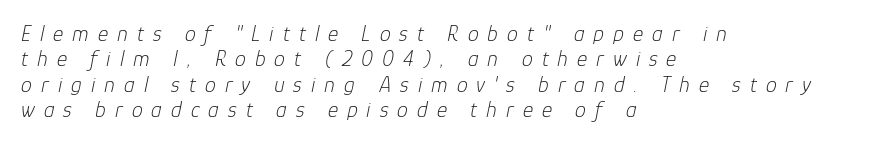
{"italic": "yes", "lean": "right", "slant_degrees": 12, "bold": "no", "underline": "no", "align": "left", "line_spacing": "tight", "line_spacing_ratio": 1.15, "letter_spacing": "wide", "letter_spacing_em": 0.41, "glyph_px": 22}
